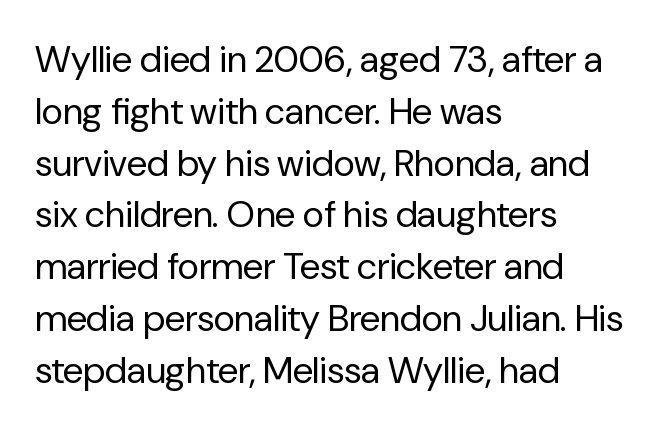
The image shows 37 px regular-weight sans-serif type, upright; set left-aligned, normal line spacing (1.4x), normal letter spacing, not underlined; low stroke contrast and a medium x-height.
